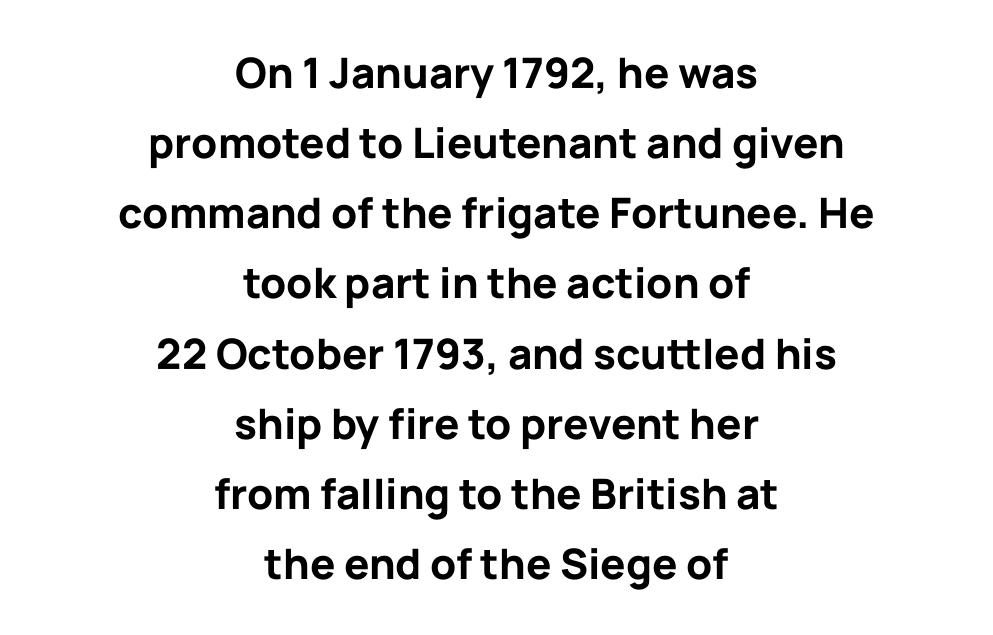
Q: Is the text bold? A: Yes.
Q: Is the text italic (slanted)? A: No, it is upright.
Q: Is the typeface a serif or a sans-serif typeface? A: Sans-serif.
Q: Is the text underlined? A: No.
Q: How is the paragraph aligned? A: Centered.
Q: Is the spacing between letters normal or unusually wide? A: Normal.
Q: Is the spacing between lines tight, normal or loose? A: Normal.
Q: Width (condensed, normal, or wide)? A: Normal.
Q: Stroke contrast? A: Low.
Q: x-height? A: Medium.
Q: Monospaced? A: No.
